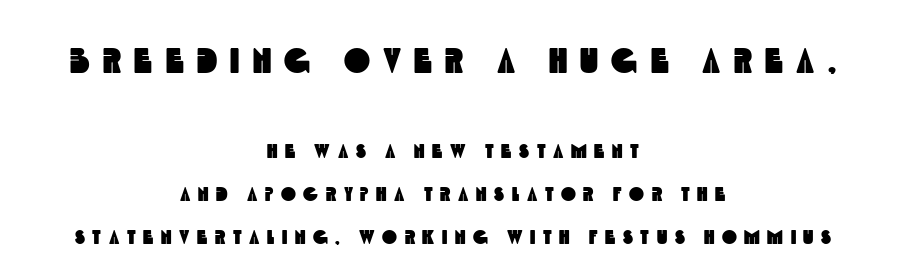
Q: Is the typeface a serif or a sans-serif typeface? A: Sans-serif.
Q: Is the text underlined? A: No.
Q: How is the paragraph aligned? A: Centered.
Q: Is the spacing between letters normal or unusually wide? A: Unusually wide.
Q: Is the spacing between lines tight, normal or loose? A: Loose.
Q: Which block of text is set in a larger size, the first (top) or the second (bottom)? A: The first (top) one.
Q: Width (condensed, normal, or wide)? A: Condensed.
Q: x-height? A: Large.
Q: Monospaced? A: No.
